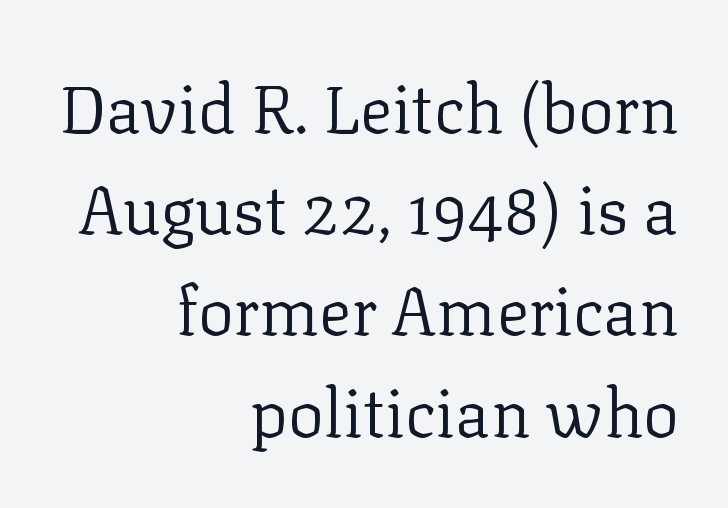
{"serif": "yes", "italic": "no", "bold": "no", "weight": "regular", "width": "normal", "stroke_contrast": "low", "x_height": "medium", "monospaced": "no", "underline": "no", "align": "right", "line_spacing": "normal", "line_spacing_ratio": 1.51, "letter_spacing": "normal", "letter_spacing_em": 0.0, "glyph_px": 67}
